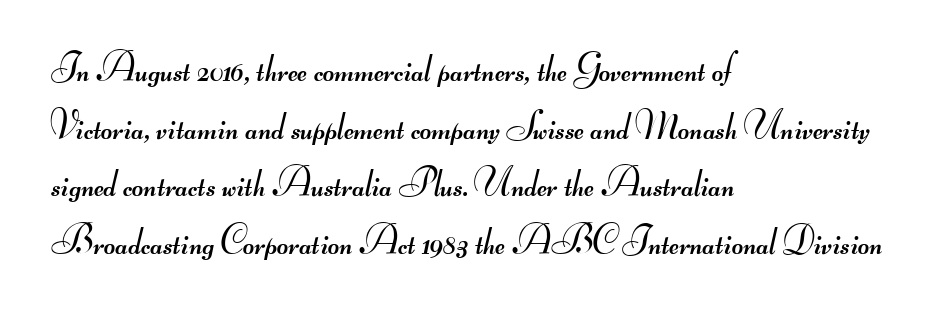
{"serif": "no", "bold": "no", "weight": "regular", "width": "wide", "stroke_contrast": "medium", "monospaced": "no", "underline": "no", "align": "left", "line_spacing": "normal", "line_spacing_ratio": 1.48, "letter_spacing": "normal", "letter_spacing_em": 0.0, "glyph_px": 39}
